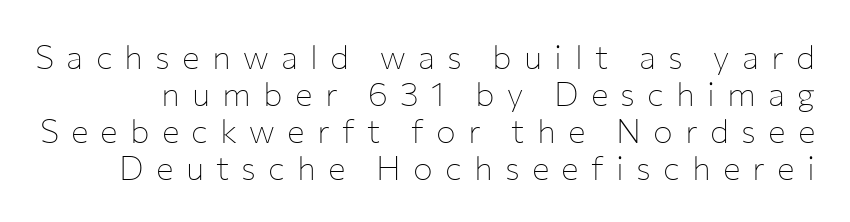
The image shows 33 px thin sans-serif type, upright; set tight line spacing (1.12x), unusually wide letter spacing (+0.37 em), not underlined; low stroke contrast and a medium x-height.
